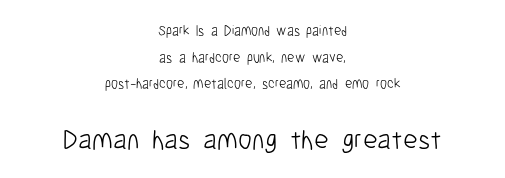
{"serif": "no", "italic": "no", "bold": "no", "weight": "light", "width": "condensed", "stroke_contrast": "low", "x_height": "medium", "monospaced": "no", "underline": "no", "align": "center", "line_spacing": "loose", "line_spacing_ratio": 1.91, "letter_spacing": "normal", "letter_spacing_em": 0.0, "larger_block": "second", "size_ratio": 2.0, "glyph_px": 28}
